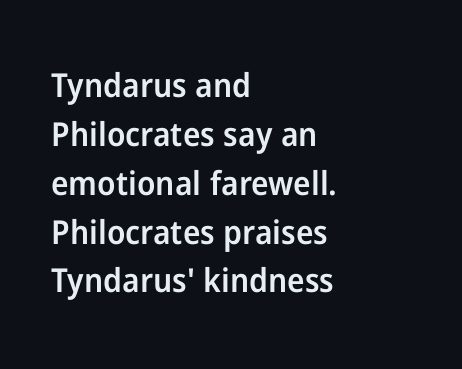
{"serif": "no", "italic": "no", "bold": "semi", "weight": "semibold", "width": "normal", "stroke_contrast": "low", "x_height": "medium", "monospaced": "no", "underline": "no", "align": "left", "line_spacing": "normal", "line_spacing_ratio": 1.48, "letter_spacing": "normal", "letter_spacing_em": 0.0, "glyph_px": 33}
